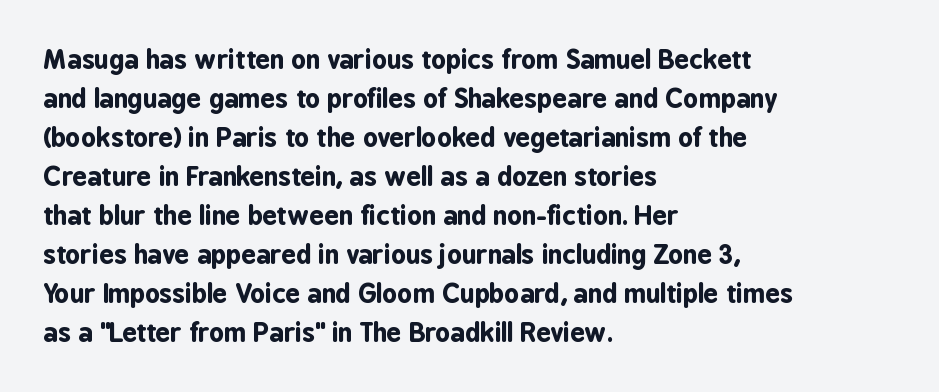
The image shows 26 px bold type, upright; set left-aligned, normal line spacing (1.5x), normal letter spacing, not underlined.
